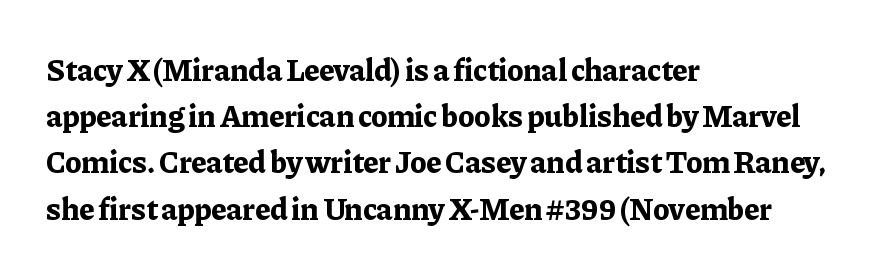
{"serif": "yes", "italic": "no", "bold": "yes", "weight": "bold", "width": "normal", "stroke_contrast": "low", "x_height": "medium", "monospaced": "no", "underline": "no", "align": "left", "line_spacing": "normal", "line_spacing_ratio": 1.49, "letter_spacing": "normal", "letter_spacing_em": 0.0, "glyph_px": 31}
